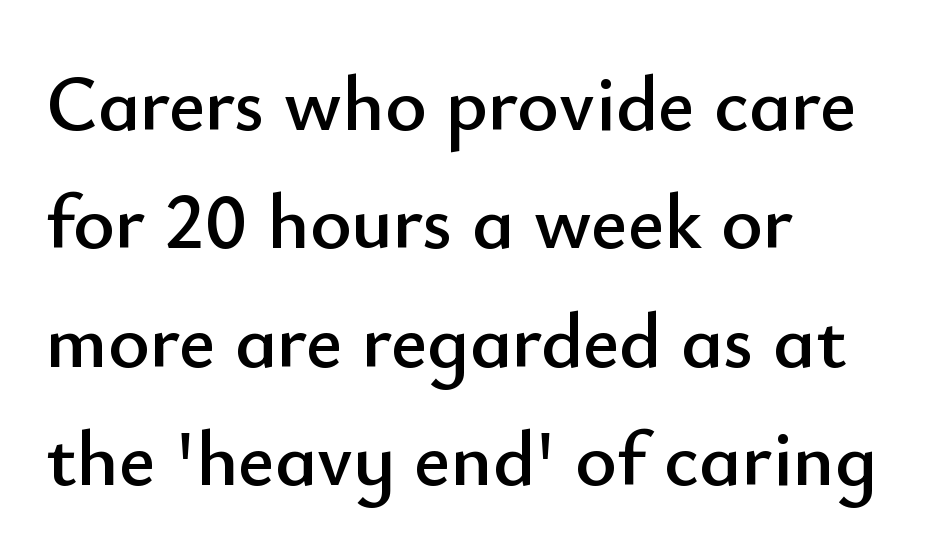
Q: Is the text italic (slanted)? A: No, it is upright.
Q: Is the typeface a serif or a sans-serif typeface? A: Sans-serif.
Q: Is the text underlined? A: No.
Q: How is the paragraph aligned? A: Left-aligned.
Q: Is the spacing between letters normal or unusually wide? A: Normal.
Q: Is the spacing between lines tight, normal or loose? A: Normal.
Q: Width (condensed, normal, or wide)? A: Normal.
Q: Stroke contrast? A: Low.
Q: x-height? A: Small.
Q: Monospaced? A: No.
